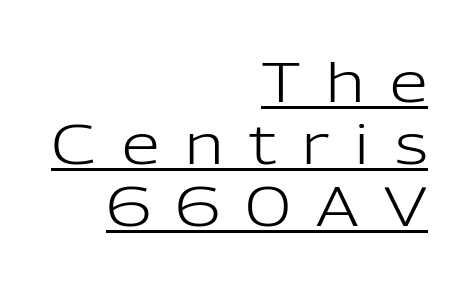
Q: Is the text bold? A: No.
Q: Is the text italic (slanted)? A: No, it is upright.
Q: Is the typeface a serif or a sans-serif typeface? A: Sans-serif.
Q: Is the text underlined? A: Yes.
Q: How is the paragraph aligned? A: Right-aligned.
Q: Is the spacing between letters normal or unusually wide? A: Unusually wide.
Q: Is the spacing between lines tight, normal or loose? A: Tight.
Q: Width (condensed, normal, or wide)? A: Normal.
Q: Stroke contrast? A: Low.
Q: x-height? A: Medium.
Q: Monospaced? A: No.
